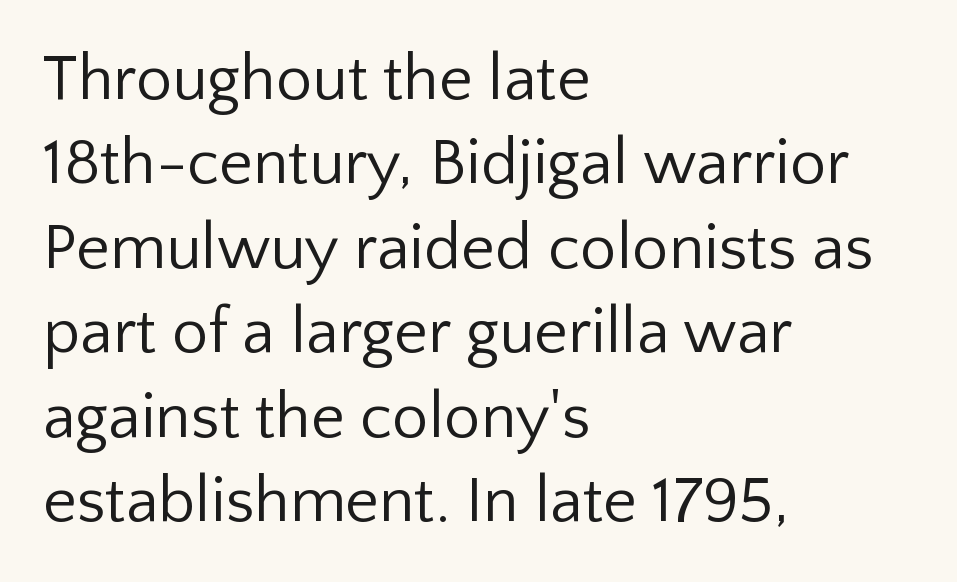
The image shows 65 px regular-weight sans-serif type, upright; set left-aligned, normal line spacing (1.3x), normal letter spacing, not underlined; low stroke contrast and a medium x-height.
